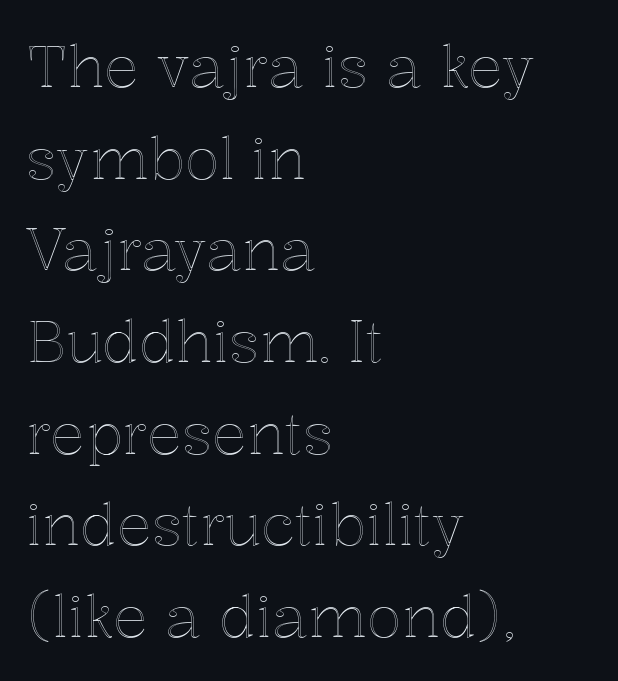
Check under the words: just untouched page. The line-height multiplier appears to be the usual default. Posture: upright roman. This sample has the flowing, uneven cadence of proportional lettering. What stands out about the letter spacing? Nothing — it is the standard amount.
